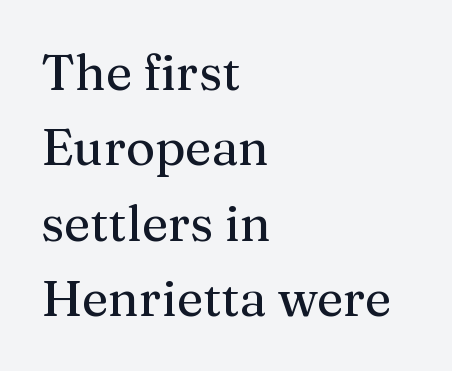
What kind of face is this? One with serifs. The tracking reads as untouched default to a designer's eye. Quick note: interline space is typical. The baseline area is clear. Do the characters align in a grid? No, the font is proportional. Style check: upright.
